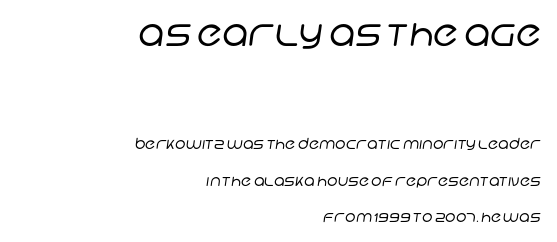
The space beneath each line is pristine and unruled. Quick note: interline space is abundant. Looks like regular typesetting: each glyph gets only the width it needs. In CSS terms this would be text-align: right. Reading top to bottom, the characters get smaller at the block break.
